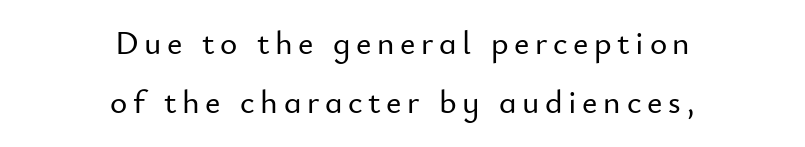
{"serif": "no", "italic": "no", "width": "normal", "stroke_contrast": "low", "x_height": "small", "monospaced": "no", "underline": "no", "align": "center", "line_spacing_ratio": 1.8, "glyph_px": 33}
